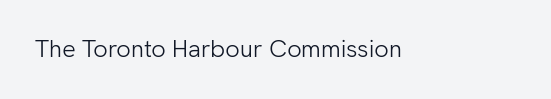
The image shows 24 px text type, upright; set normal letter spacing, not underlined.
